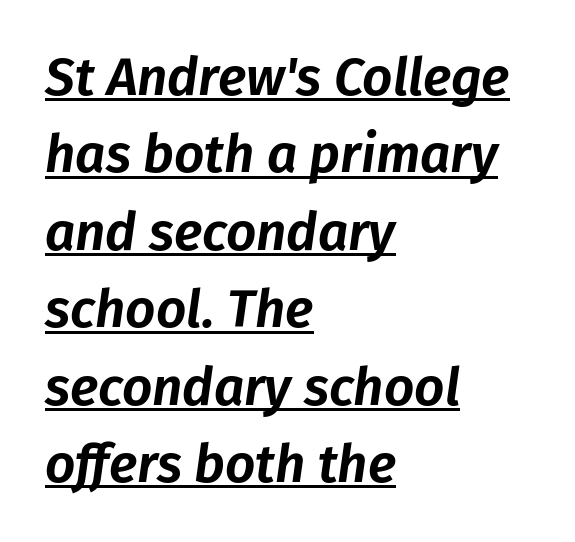
Q: Is the text italic (slanted)? A: Yes, it leans right by about 8 degrees.
Q: Is the text underlined? A: Yes.
Q: How is the paragraph aligned? A: Left-aligned.
Q: Is the spacing between letters normal or unusually wide? A: Normal.
Q: Is the spacing between lines tight, normal or loose? A: Normal.
Q: Width (condensed, normal, or wide)? A: Normal.
Q: Stroke contrast? A: Low.
Q: x-height? A: Medium.
Q: Monospaced? A: No.
